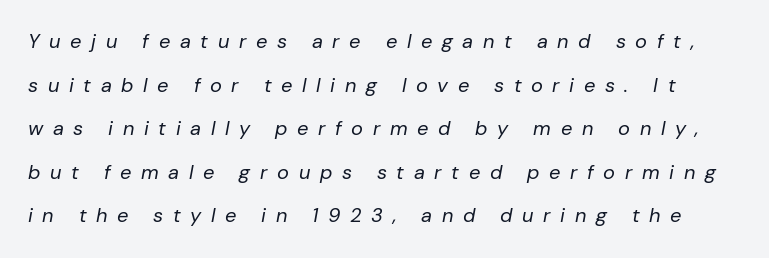
{"italic": "yes", "lean": "right", "slant_degrees": 10, "bold": "no", "underline": "no", "line_spacing": "loose", "line_spacing_ratio": 2.18, "letter_spacing": "wide", "letter_spacing_em": 0.48, "glyph_px": 20}
